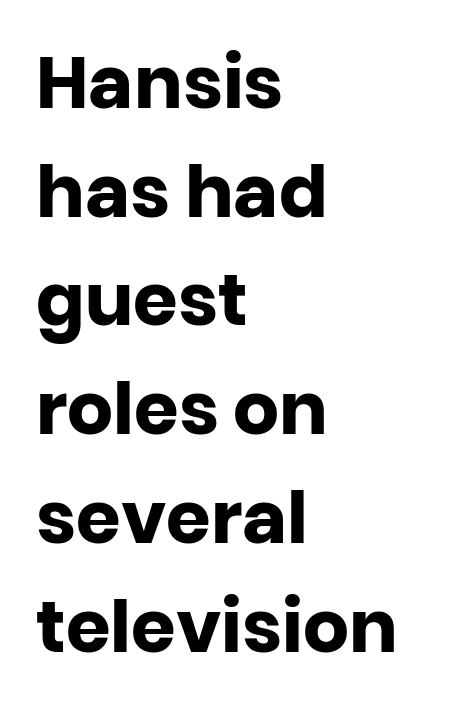
The image shows 72 px heavy sans-serif type, upright; set left-aligned, normal line spacing (1.51x), normal letter spacing, not underlined; low stroke contrast and a large x-height.
